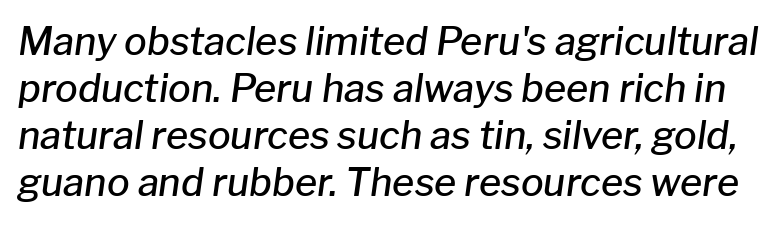
{"italic": "yes", "lean": "right", "slant_degrees": 8, "bold": "semi", "weight": "semibold", "width": "normal", "stroke_contrast": "low", "x_height": "medium", "monospaced": "no", "underline": "no", "line_spacing_ratio": 1.24, "letter_spacing": "normal", "letter_spacing_em": 0.0, "glyph_px": 38}
